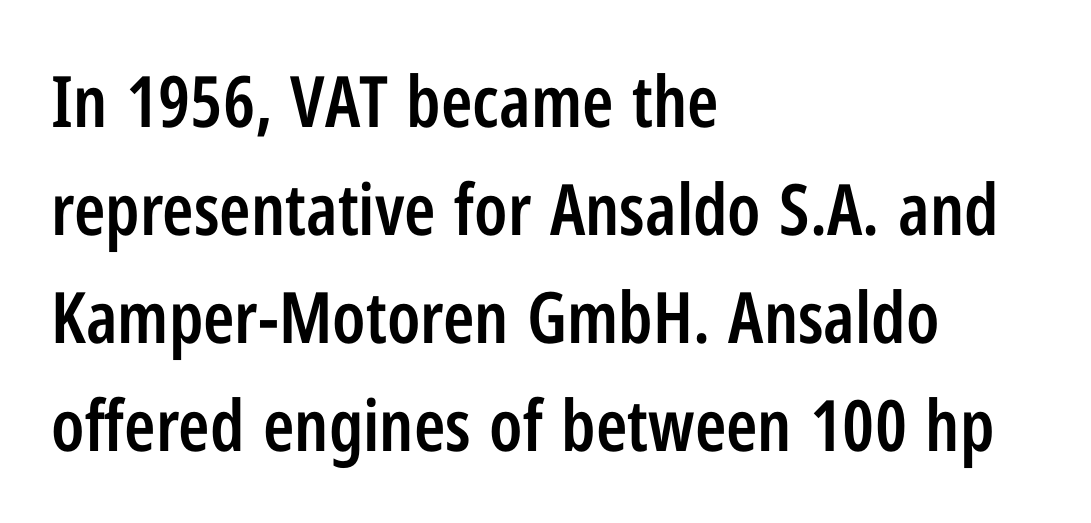
{"serif": "no", "italic": "no", "bold": "semi", "weight": "semibold", "width": "condensed", "stroke_contrast": "low", "x_height": "medium", "monospaced": "no", "underline": "no", "align": "left", "line_spacing": "normal", "line_spacing_ratio": 1.52, "letter_spacing": "normal", "letter_spacing_em": 0.0, "glyph_px": 71}
